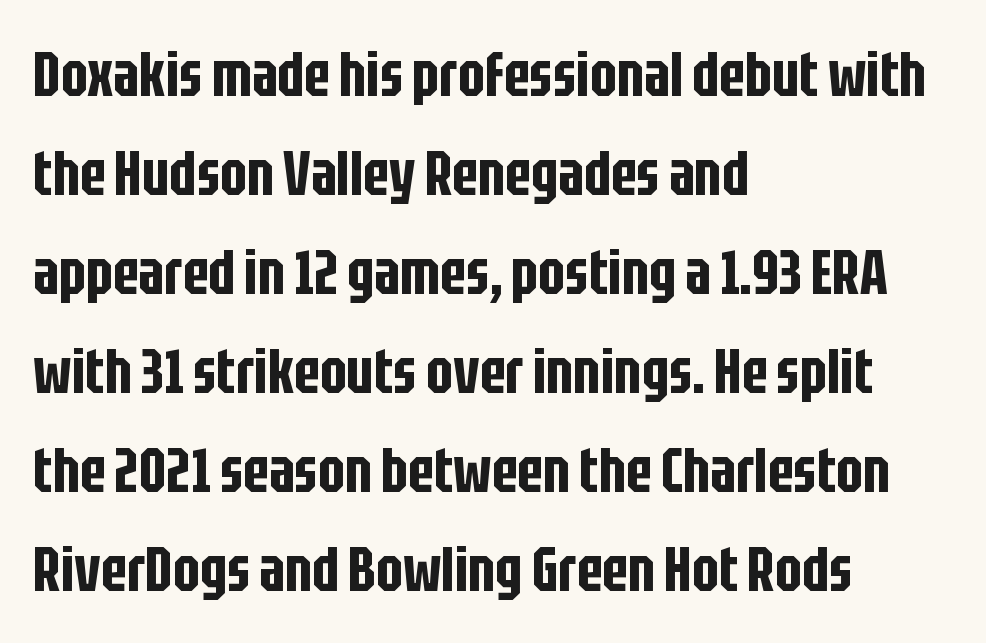
{"serif": "no", "italic": "no", "width": "condensed", "stroke_contrast": "low", "x_height": "large", "monospaced": "no", "underline": "no", "align": "left", "line_spacing": "normal", "line_spacing_ratio": 1.57, "letter_spacing": "normal", "letter_spacing_em": 0.0, "glyph_px": 63}
